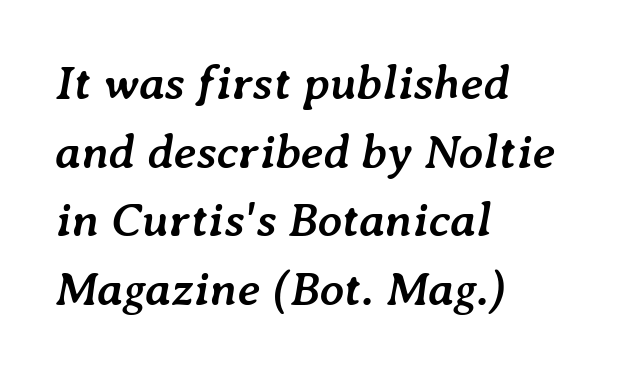
The image shows 48 px semibold type, italic (leaning right); set left-aligned, normal line spacing (1.43x), normal letter spacing, not underlined; low stroke contrast and a medium x-height.
